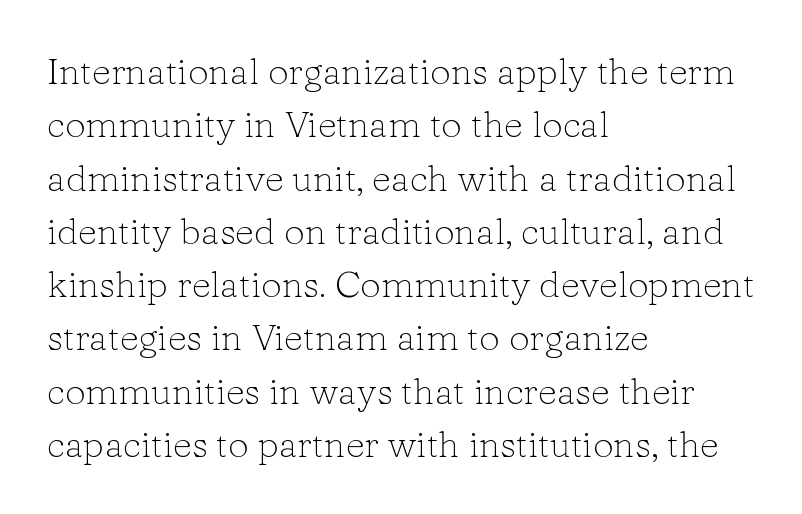
{"serif": "yes", "italic": "no", "bold": "no", "weight": "light", "width": "normal", "stroke_contrast": "low", "x_height": "medium", "monospaced": "no", "underline": "no", "align": "left", "line_spacing": "normal", "line_spacing_ratio": 1.44, "letter_spacing": "normal", "letter_spacing_em": 0.0, "glyph_px": 37}
